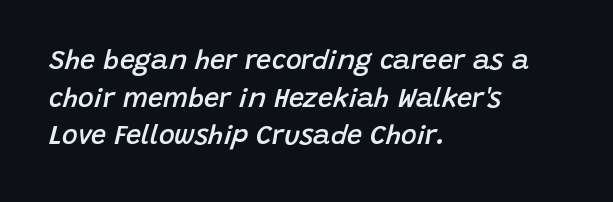
Q: Is the text bold? A: Semi-bold.
Q: Is the text italic (slanted)? A: Yes, it leans right by about 15 degrees.
Q: Is the text underlined? A: No.
Q: How is the paragraph aligned? A: Left-aligned.
Q: Is the spacing between letters normal or unusually wide? A: Normal.
Q: Is the spacing between lines tight, normal or loose? A: Normal.
